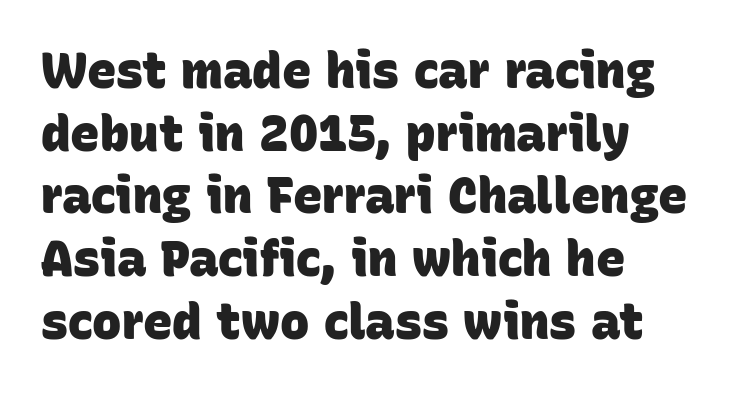
The image shows 49 px heavy sans-serif type; set left-aligned, normal line spacing (1.28x), normal letter spacing, not underlined; low stroke contrast and a large x-height.
